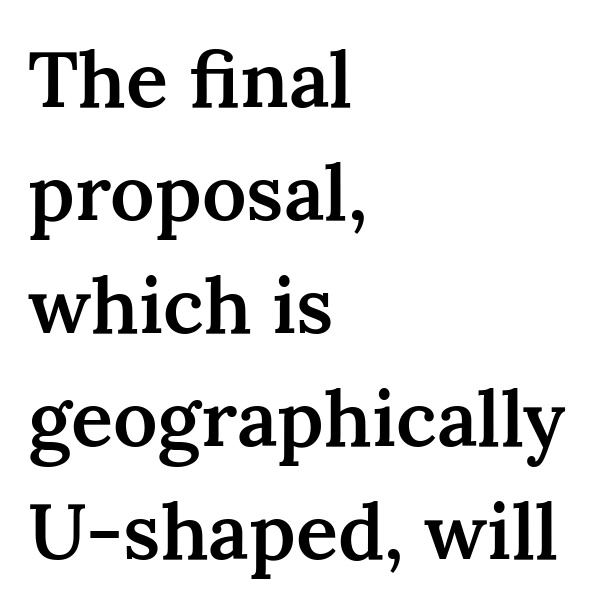
{"serif": "yes", "italic": "no", "bold": "semi", "weight": "semibold", "width": "normal", "stroke_contrast": "medium", "x_height": "medium", "monospaced": "no", "underline": "no", "align": "left", "line_spacing": "normal", "line_spacing_ratio": 1.45, "letter_spacing": "normal", "letter_spacing_em": 0.0, "glyph_px": 78}
